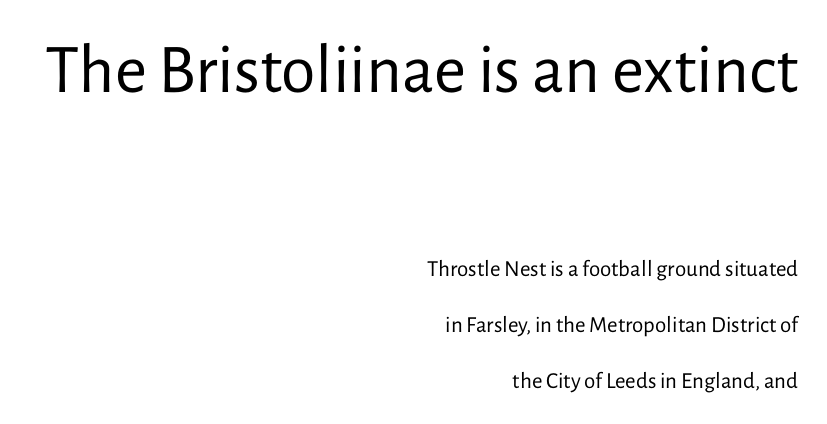
{"serif": "no", "italic": "no", "bold": "no", "weight": "regular", "width": "normal", "stroke_contrast": "low", "x_height": "medium", "monospaced": "no", "underline": "no", "align": "right", "line_spacing": "loose", "line_spacing_ratio": 2.43, "letter_spacing": "normal", "letter_spacing_em": 0.0, "larger_block": "first", "size_ratio": 3.04, "glyph_px": 70}
